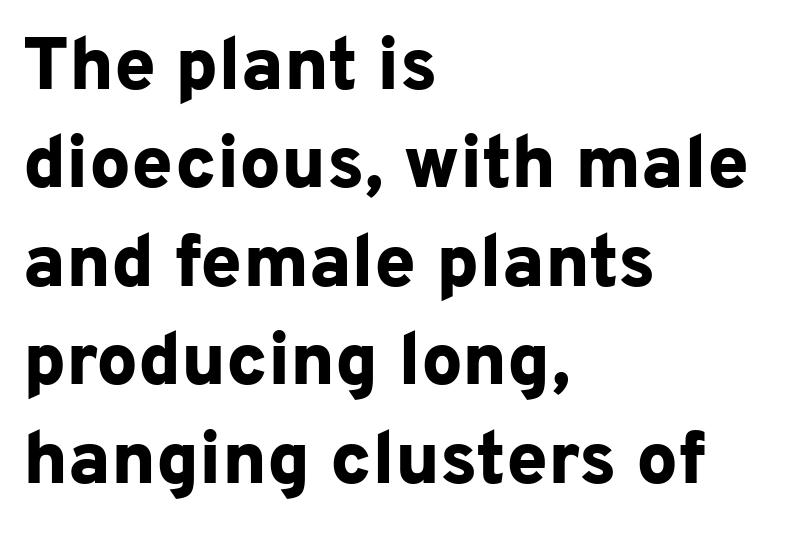
{"serif": "no", "italic": "no", "bold": "yes", "weight": "bold", "width": "normal", "stroke_contrast": "low", "x_height": "medium", "monospaced": "no", "underline": "no", "align": "left", "line_spacing": "normal", "line_spacing_ratio": 1.33, "letter_spacing": "normal", "letter_spacing_em": 0.0, "glyph_px": 74}
